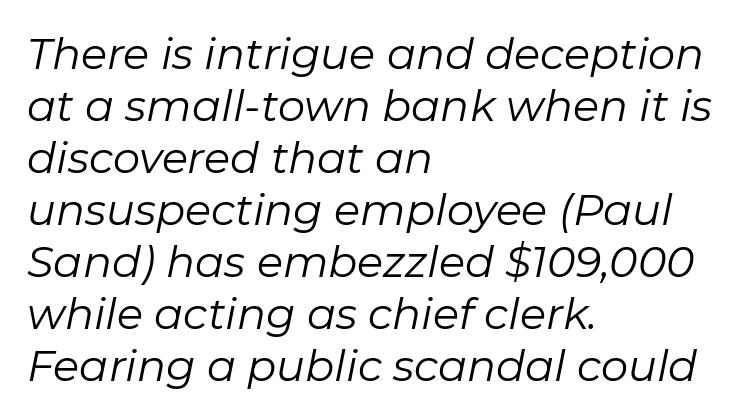
{"italic": "yes", "lean": "right", "slant_degrees": 11, "bold": "no", "weight": "regular", "width": "normal", "stroke_contrast": "low", "x_height": "medium", "monospaced": "no", "underline": "no", "align": "left", "line_spacing_ratio": 1.21, "letter_spacing": "normal", "letter_spacing_em": 0.0, "glyph_px": 43}
